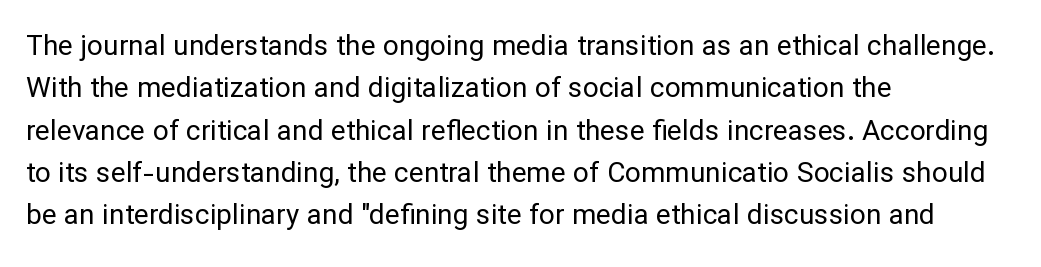
{"serif": "no", "italic": "no", "bold": "no", "weight": "regular", "width": "normal", "stroke_contrast": "low", "x_height": "medium", "monospaced": "no", "underline": "no", "align": "left", "line_spacing": "normal", "line_spacing_ratio": 1.51, "letter_spacing": "normal", "letter_spacing_em": 0.0, "glyph_px": 28}
